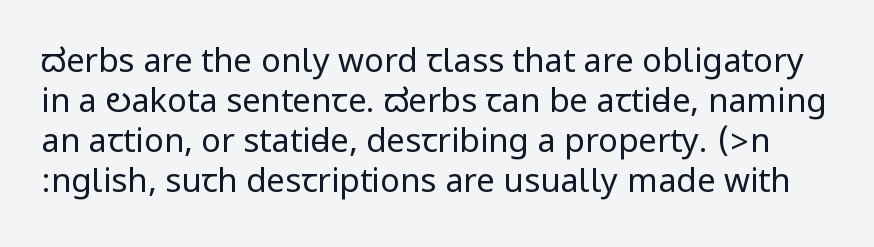
The image shows 33 px regular-weight, condensed sans-serif type, upright; set line spacing 1.21x, normal letter spacing, not underlined; low stroke contrast.
